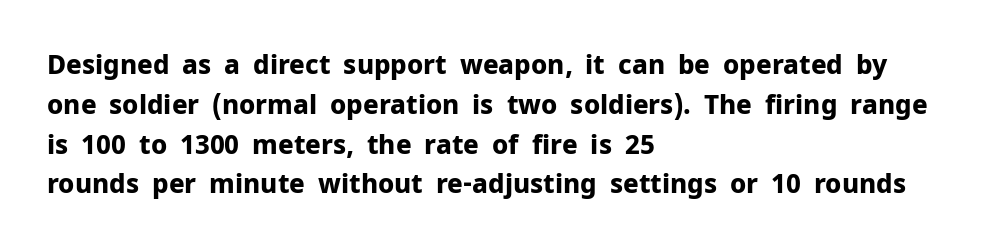
{"italic": "no", "bold": "yes", "underline": "no", "align": "left", "line_spacing": "normal", "line_spacing_ratio": 1.53, "letter_spacing": "normal", "letter_spacing_em": 0.0, "glyph_px": 26}
